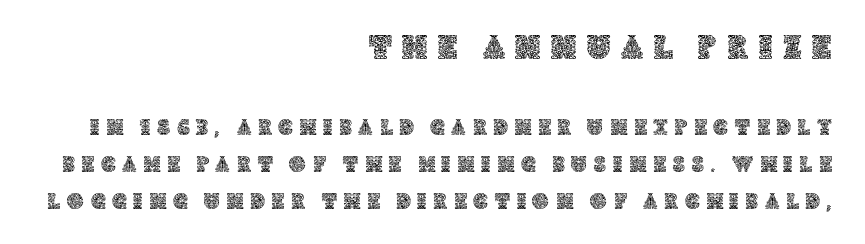
{"italic": "no", "width": "normal", "x_height": "large", "monospaced": "no", "underline": "no", "align": "right", "line_spacing": "normal", "line_spacing_ratio": 1.61, "letter_spacing": "wide", "letter_spacing_em": 0.3, "larger_block": "first", "size_ratio": 1.52, "glyph_px": 35}
